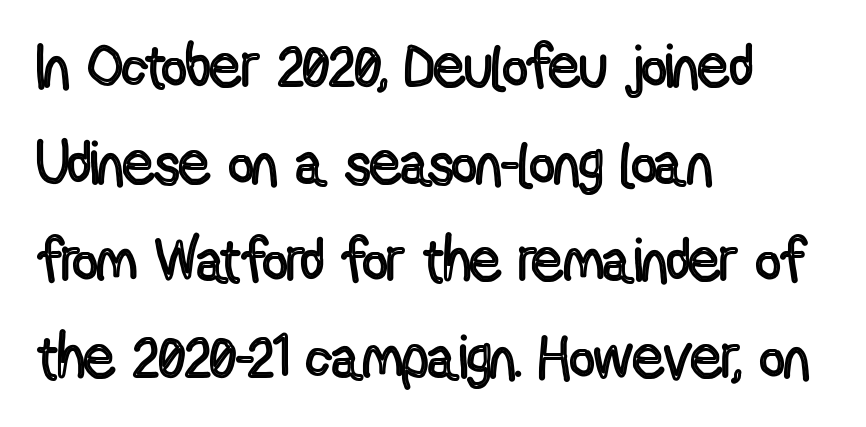
The image shows 61 px condensed type, upright; set left-aligned, normal line spacing (1.59x), normal letter spacing, not underlined; a medium x-height.
